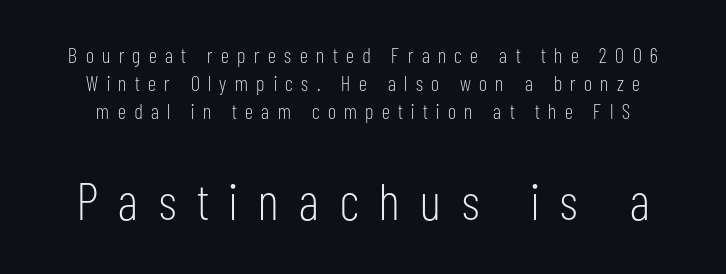
{"serif": "no", "italic": "no", "bold": "no", "weight": "light", "width": "condensed", "stroke_contrast": "low", "x_height": "medium", "monospaced": "no", "underline": "no", "line_spacing": "normal", "line_spacing_ratio": 1.34, "letter_spacing": "wide", "letter_spacing_em": 0.4, "larger_block": "second", "size_ratio": 2.48, "glyph_px": 52}
